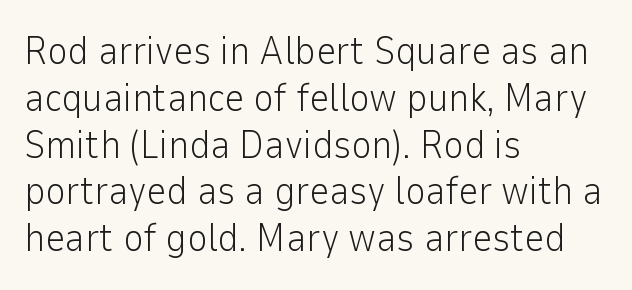
{"serif": "no", "italic": "no", "bold": "no", "weight": "light", "width": "normal", "stroke_contrast": "low", "x_height": "medium", "monospaced": "no", "underline": "no", "align": "left", "line_spacing_ratio": 1.2, "letter_spacing": "normal", "letter_spacing_em": 0.0, "glyph_px": 39}
